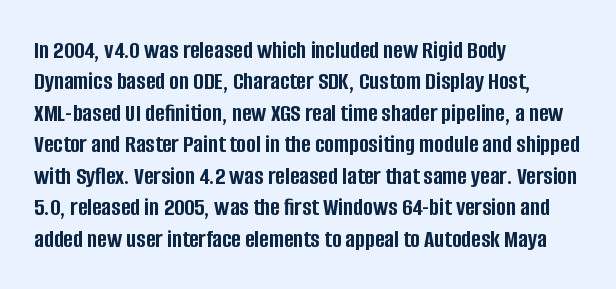
The image shows 26 px bold type, upright; set left-aligned, line spacing 1.21x, normal letter spacing, not underlined.
